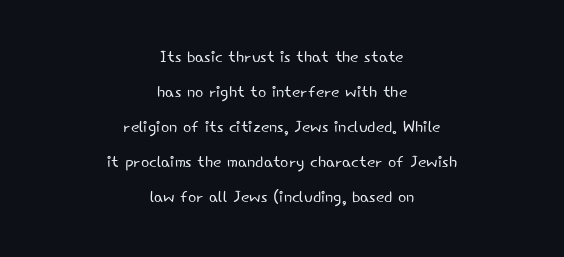
Q: Is the text bold? A: No.
Q: Is the text italic (slanted)? A: No, it is upright.
Q: Is the text underlined? A: No.
Q: How is the paragraph aligned? A: Centered.
Q: Is the spacing between letters normal or unusually wide? A: Normal.
Q: Is the spacing between lines tight, normal or loose? A: Normal.
